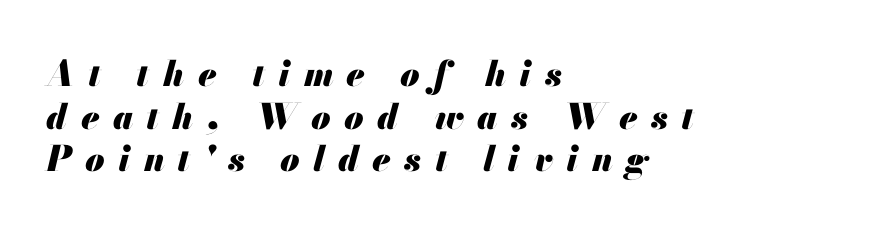
Q: Is the text bold? A: Yes.
Q: Is the text italic (slanted)? A: Yes, it leans right by about 13 degrees.
Q: Is the text underlined? A: No.
Q: How is the paragraph aligned? A: Left-aligned.
Q: Is the spacing between letters normal or unusually wide? A: Unusually wide.
Q: Width (condensed, normal, or wide)? A: Normal.
Q: Stroke contrast? A: Medium.
Q: x-height? A: Small.
Q: Monospaced? A: No.
